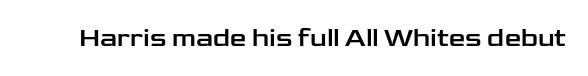
The image shows 26 px text type, upright; set normal letter spacing, not underlined.
